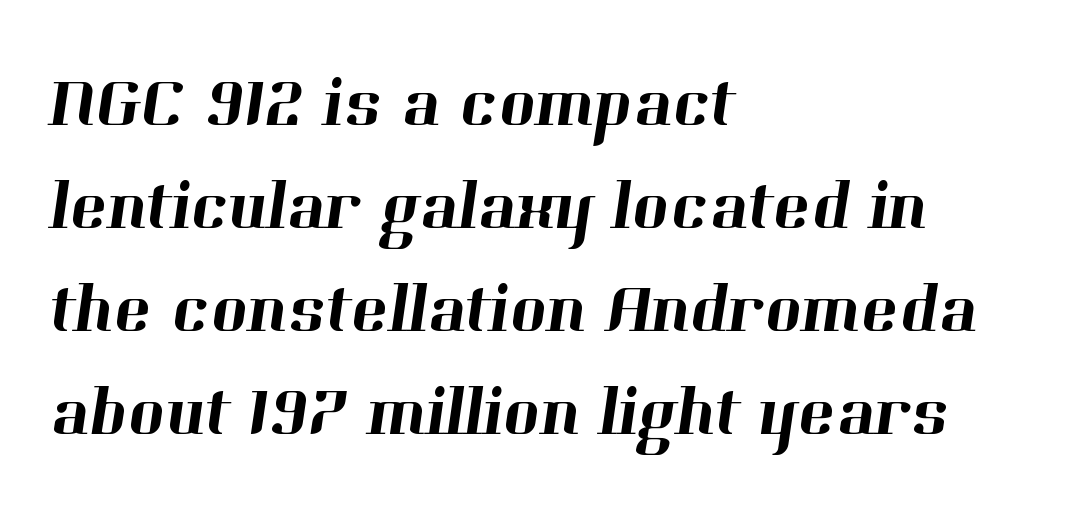
Q: Is the typeface a serif or a sans-serif typeface? A: Serif.
Q: Is the text underlined? A: No.
Q: How is the paragraph aligned? A: Left-aligned.
Q: Is the spacing between letters normal or unusually wide? A: Normal.
Q: Is the spacing between lines tight, normal or loose? A: Normal.
Q: Width (condensed, normal, or wide)? A: Normal.
Q: Stroke contrast? A: High.
Q: x-height? A: Medium.
Q: Monospaced? A: No.
